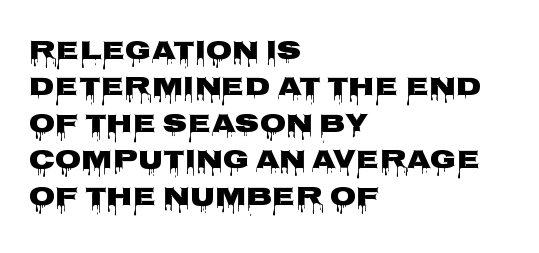
Q: Is the text bold? A: Yes.
Q: Is the text italic (slanted)? A: No, it is upright.
Q: Is the text underlined? A: No.
Q: How is the paragraph aligned? A: Left-aligned.
Q: Is the spacing between letters normal or unusually wide? A: Normal.
Q: Is the spacing between lines tight, normal or loose? A: Normal.
